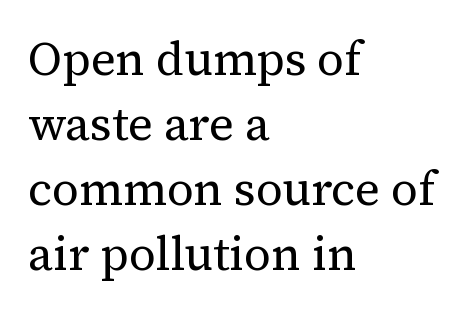
The rendering uses natural spacing where letterforms have individual widths. Baseline-to-baseline distance is the conventional proportion of letter height. Type style note: has serifs. Descender tails drop into unmarked territory. Each word holds together tightly as a unit, with standard inter-letter gaps. Caption: face not bold, strokes unweighted.
